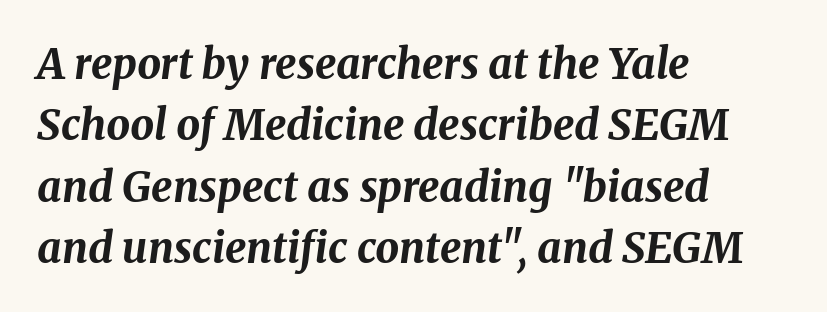
The image shows 42 px bold type, italic (leaning right); set left-aligned, normal line spacing (1.46x), normal letter spacing, not underlined; medium stroke contrast and a medium x-height.
